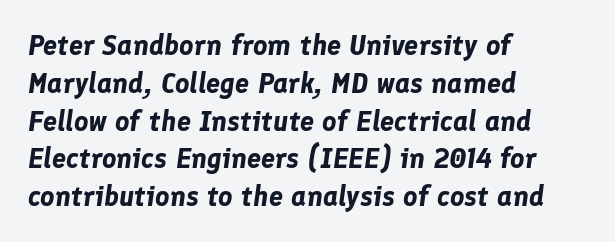
Q: Is the text bold? A: Yes.
Q: Is the text italic (slanted)? A: Yes, it leans right by about 8 degrees.
Q: Is the text underlined? A: No.
Q: How is the paragraph aligned? A: Left-aligned.
Q: Is the spacing between letters normal or unusually wide? A: Normal.
Q: Is the spacing between lines tight, normal or loose? A: Normal.
Q: Width (condensed, normal, or wide)? A: Normal.
Q: Stroke contrast? A: Low.
Q: x-height? A: Medium.
Q: Monospaced? A: No.
